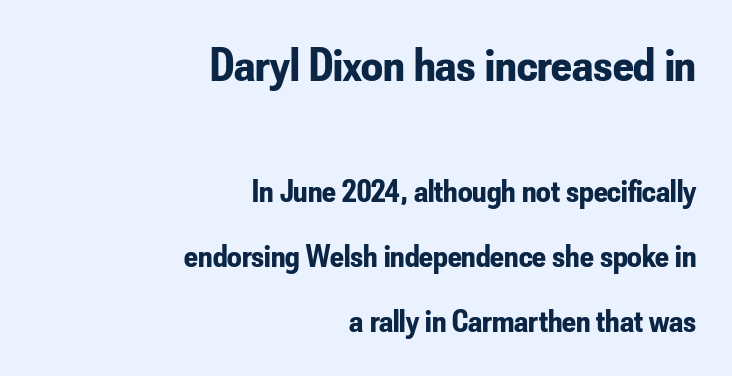
The font's upright variant was chosen for this text. In CSS terms this would be text-align: right. The sample has been set heavy, in full bold. Is this a fixed-width face? No — the glyphs have proportional, varying widths. The type is set solid horizontally, with unmodified tracking. Does the type have serifs? No, each stem ends abruptly.
